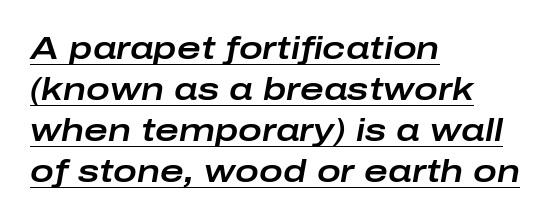
Italic? Definitely — the glyphs are oblique. You could call the tracking neutral — neither tight nor loose. The rendered words wear a rule along their underside. The lines in this sample share a left origin and differ only in where they stop. Is this a fixed-width face? No — the glyphs have proportional, varying widths.
